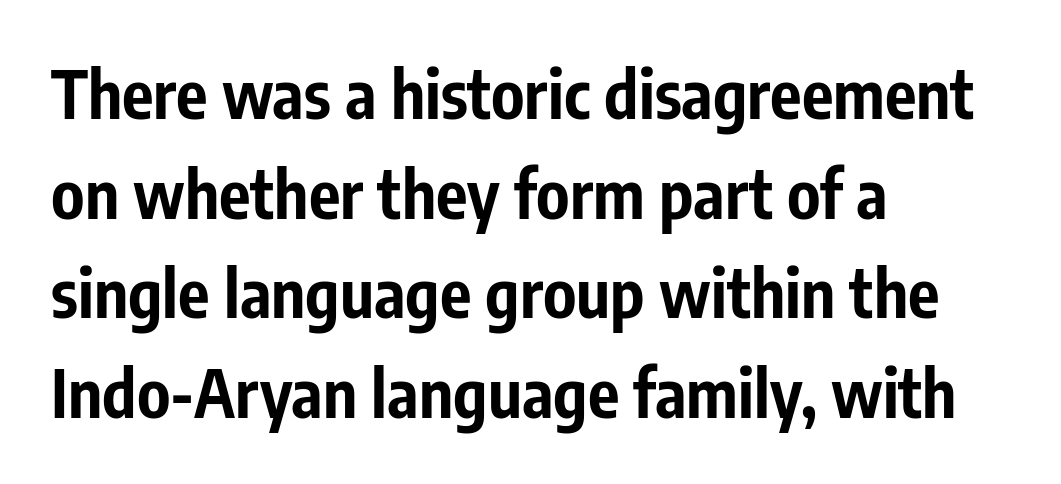
Spacing verdict: proportional, widths tailored to each character. Does the type have serifs? No, each stem ends abruptly. What's the leading like? Ordinary, nothing unusual. Tall strokes in this sample are plumb rather than angled. On the weight axis this lands at bold, roughly 700. Casual observation: everything's shoved over to the left.
